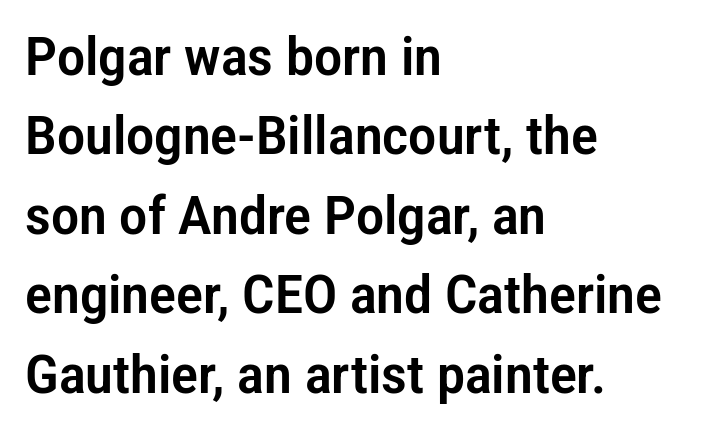
Q: Is the text italic (slanted)? A: No, it is upright.
Q: Is the typeface a serif or a sans-serif typeface? A: Sans-serif.
Q: Is the text underlined? A: No.
Q: How is the paragraph aligned? A: Left-aligned.
Q: Is the spacing between letters normal or unusually wide? A: Normal.
Q: Is the spacing between lines tight, normal or loose? A: Normal.
Q: Width (condensed, normal, or wide)? A: Condensed.
Q: Stroke contrast? A: Low.
Q: x-height? A: Medium.
Q: Monospaced? A: No.
